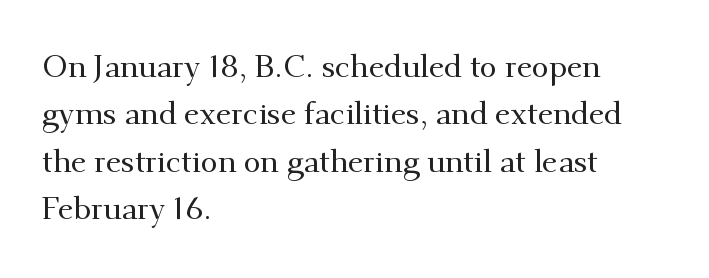
The specimen omits any rule beneath the text block's lines. You could not count columns in this text — the font is proportionally spaced. This rendering employs a face with finishing strokes, i.e., a serif. The tracking reads as untouched default to a designer's eye. Each line starts at the same left margin while the right side varies.
